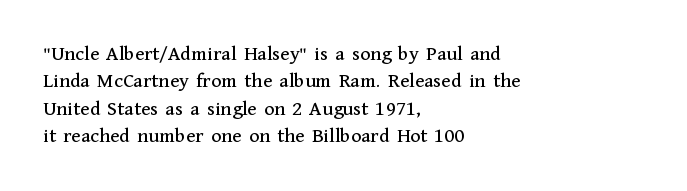
You could call the tracking neutral — neither tight nor loose. Honestly, there is no underline to notice here at all. This is roman type, the default non-slanted kind. Compared with a centered layout, this one pins lines to the left instead. Interline gaps are of average width in this sample.
